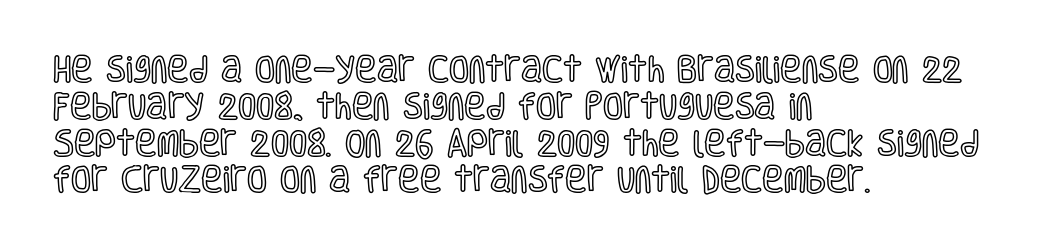
Summary of vertical rhythm: regular, with standard interline spacing. Has an underline been added? It has not. The letters sit at their default tracking, neither squeezed nor spread. These lines are rendered in a variable-pitch font. These lines were composed using upright roman letters.
